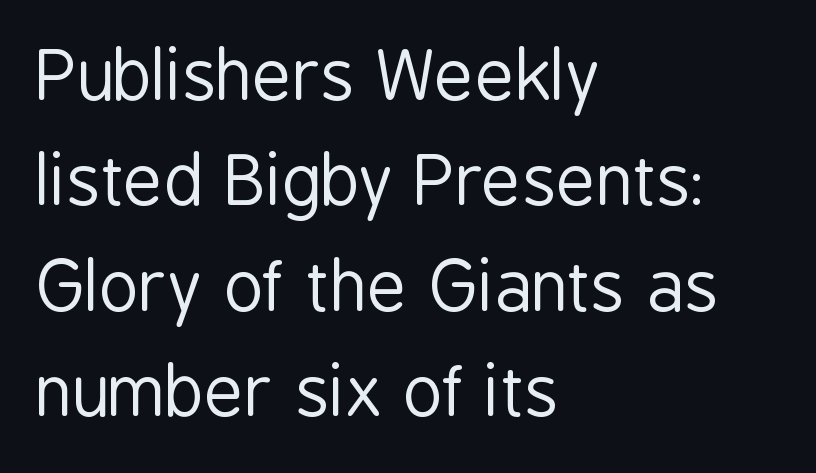
Q: Is the text bold? A: No.
Q: Is the text italic (slanted)? A: No, it is upright.
Q: Is the typeface a serif or a sans-serif typeface? A: Sans-serif.
Q: Is the text underlined? A: No.
Q: How is the paragraph aligned? A: Left-aligned.
Q: Is the spacing between letters normal or unusually wide? A: Normal.
Q: Is the spacing between lines tight, normal or loose? A: Normal.
Q: Width (condensed, normal, or wide)? A: Condensed.
Q: Stroke contrast? A: Low.
Q: x-height? A: Medium.
Q: Monospaced? A: No.
